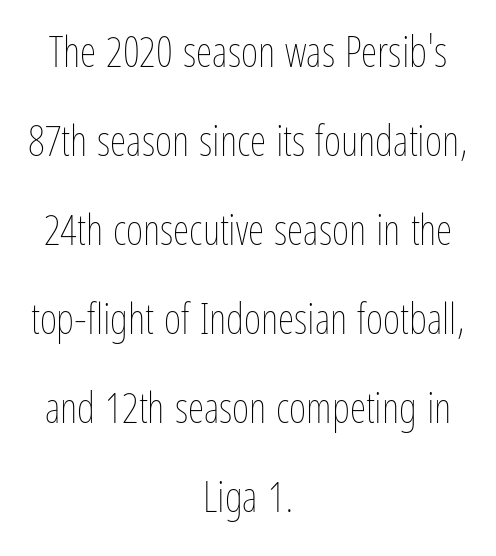
The cut favours lightness, reaching ordinary text weight at its darkest. Vertical strokes here are truly vertical. Is this a fixed-width face? No — the glyphs have proportional, varying widths. Leading is clearly above the norm, producing a sparse column.
